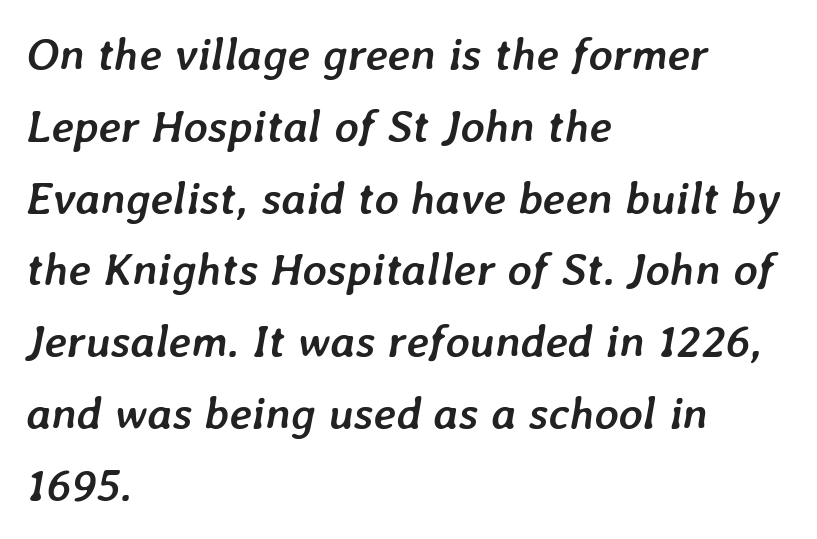
Students, observe: this is what conventionally led text looks like. Plain, unruled lines of type. What stands out about the letter spacing? Nothing — it is the standard amount. Is this a fixed-width face? No — the glyphs have proportional, varying widths.
